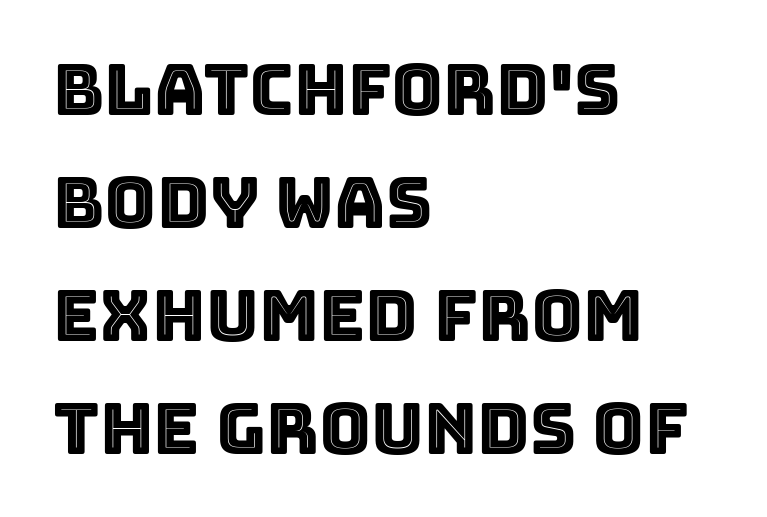
Q: Is the text italic (slanted)? A: No, it is upright.
Q: Is the text underlined? A: No.
Q: How is the paragraph aligned? A: Left-aligned.
Q: Is the spacing between letters normal or unusually wide? A: Normal.
Q: Is the spacing between lines tight, normal or loose? A: Normal.
Q: Width (condensed, normal, or wide)? A: Normal.
Q: x-height? A: Large.
Q: Monospaced? A: No.
